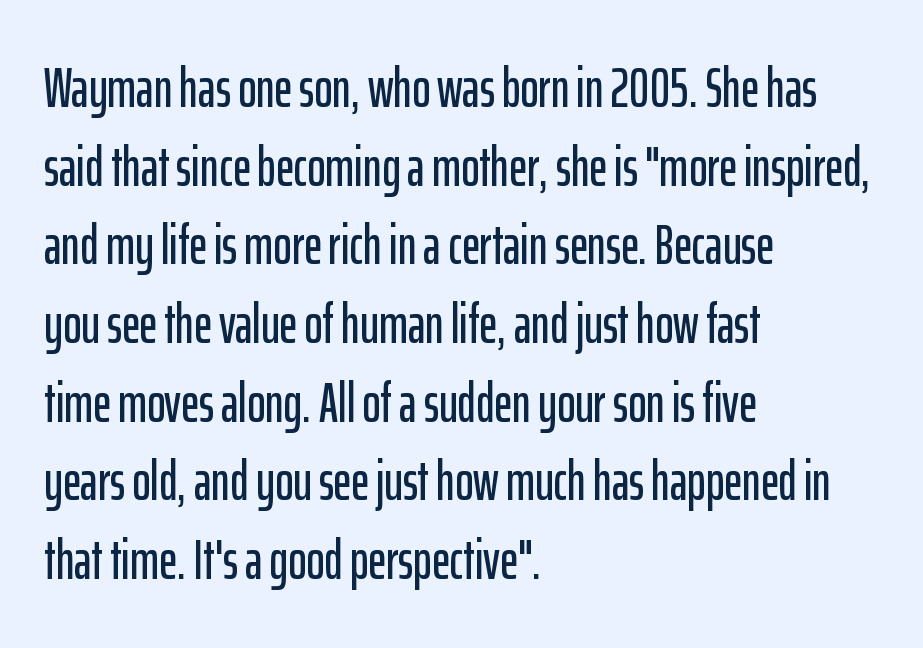
Classification — sans serif. This is roman type, the default non-slanted kind. Rows of type keep a routine distance in the vertical direction. A clean baseline with only descenders dipping below it. This sample has the flowing, uneven cadence of proportional lettering.
